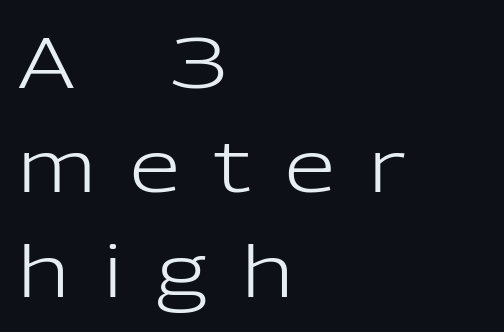
This sample uses expanded letter spacing, leaving extra air between glyphs. Does the type have serifs? No, each stem ends abruptly. You could not count columns in this text — the font is proportionally spaced. The passage shown is not underscored anywhere.
